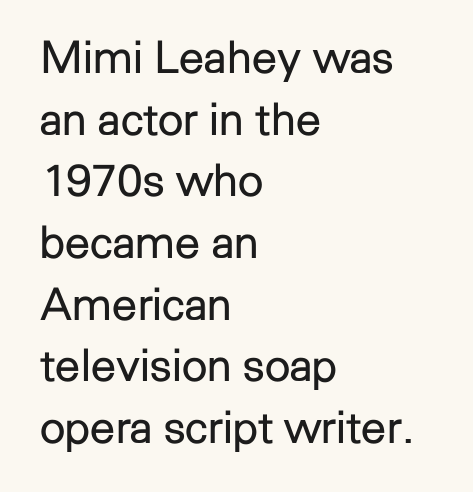
Q: Is the text bold? A: No.
Q: Is the text italic (slanted)? A: No, it is upright.
Q: Is the typeface a serif or a sans-serif typeface? A: Sans-serif.
Q: Is the text underlined? A: No.
Q: How is the paragraph aligned? A: Left-aligned.
Q: Is the spacing between letters normal or unusually wide? A: Normal.
Q: Is the spacing between lines tight, normal or loose? A: Normal.
Q: Width (condensed, normal, or wide)? A: Normal.
Q: Stroke contrast? A: Low.
Q: x-height? A: Medium.
Q: Monospaced? A: No.
